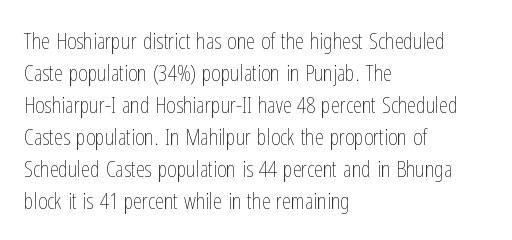
Caption: standard tracking, unaltered. Does the leading feel generous? No, just average. The lines are quadded left. Check the space under the baseline: it is left empty.
